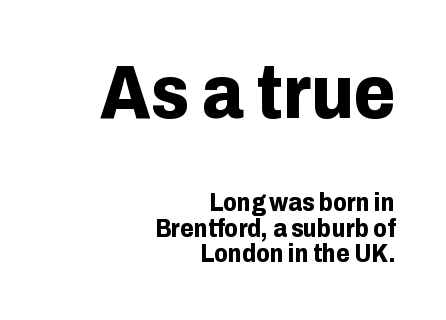
The type is set solid horizontally, with unmodified tracking. The vertical gap from one line to the next is small. Look at the bottom of the vertical strokes: they stop flat, with no serifs. Bare-footed words on every line.
